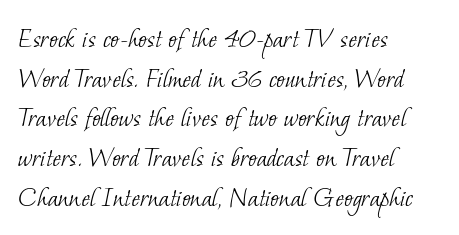
The image shows 29 px light serif type; set left-aligned, normal line spacing (1.37x), normal letter spacing, not underlined; low stroke contrast and a small x-height.
